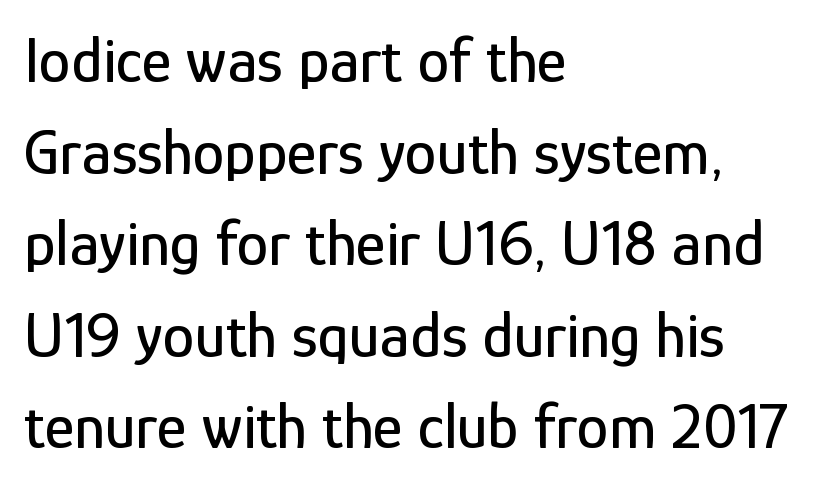
{"serif": "no", "italic": "no", "width": "condensed", "stroke_contrast": "low", "x_height": "medium", "monospaced": "no", "underline": "no", "align": "left", "line_spacing": "normal", "line_spacing_ratio": 1.43, "letter_spacing": "normal", "letter_spacing_em": 0.0, "glyph_px": 64}
